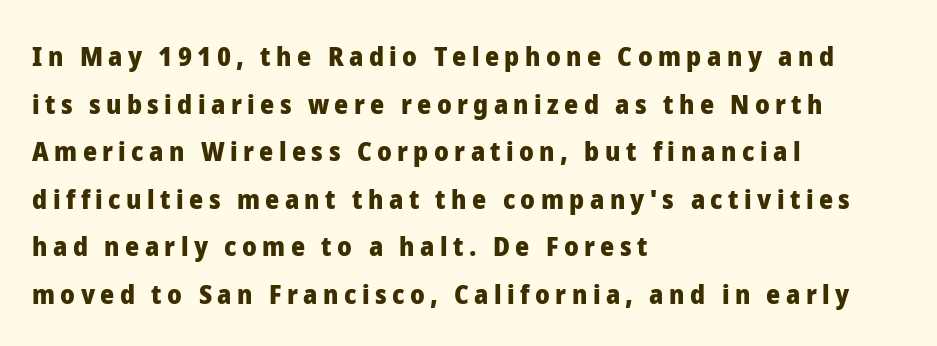
Q: Is the text bold? A: Yes.
Q: Is the text italic (slanted)? A: No, it is upright.
Q: Is the text underlined? A: No.
Q: How is the paragraph aligned? A: Left-aligned.
Q: Is the spacing between letters normal or unusually wide? A: Unusually wide.
